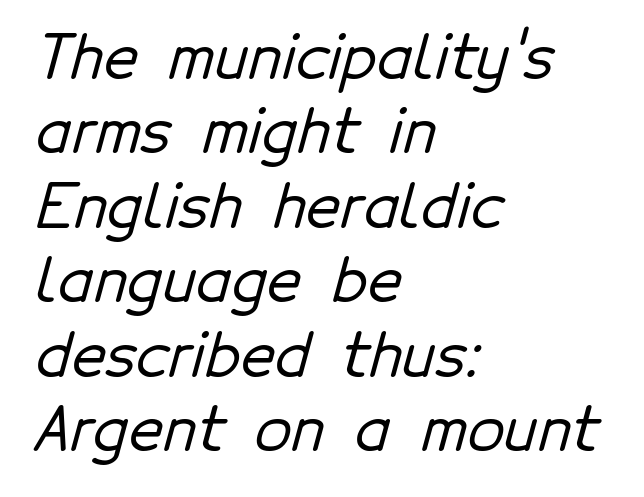
{"serif": "no", "width": "normal", "stroke_contrast": "low", "x_height": "medium", "monospaced": "no", "underline": "no", "align": "left", "line_spacing_ratio": 1.24, "letter_spacing": "normal", "letter_spacing_em": 0.0, "glyph_px": 60}
